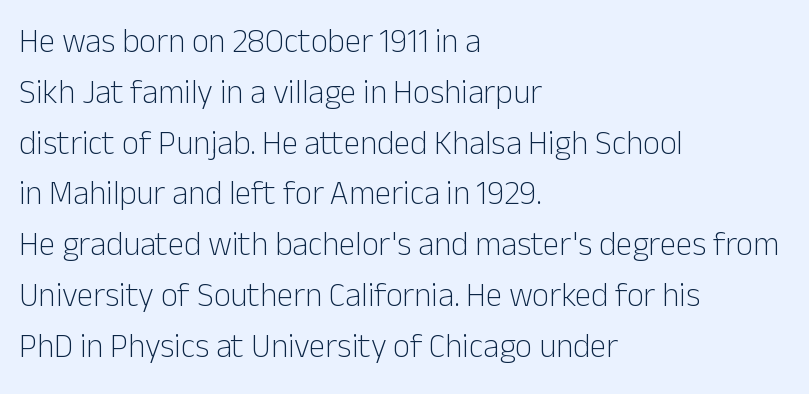
Q: Is the text bold? A: No.
Q: Is the text italic (slanted)? A: No, it is upright.
Q: Is the typeface a serif or a sans-serif typeface? A: Sans-serif.
Q: Is the text underlined? A: No.
Q: How is the paragraph aligned? A: Left-aligned.
Q: Is the spacing between letters normal or unusually wide? A: Normal.
Q: Is the spacing between lines tight, normal or loose? A: Normal.
Q: Width (condensed, normal, or wide)? A: Normal.
Q: Stroke contrast? A: Low.
Q: x-height? A: Medium.
Q: Monospaced? A: No.
